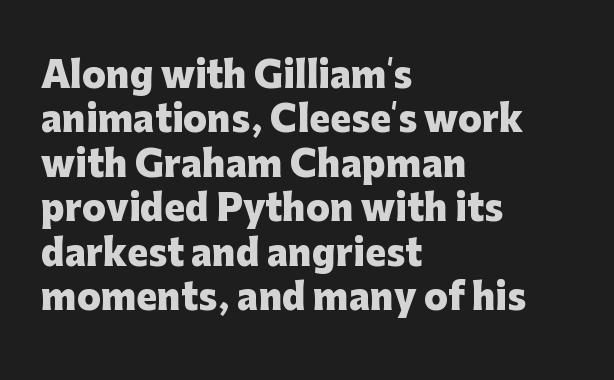
The image shows 35 px heavy sans-serif type, upright; set left-aligned, normal line spacing (1.27x), normal letter spacing, not underlined; low stroke contrast and a medium x-height.
